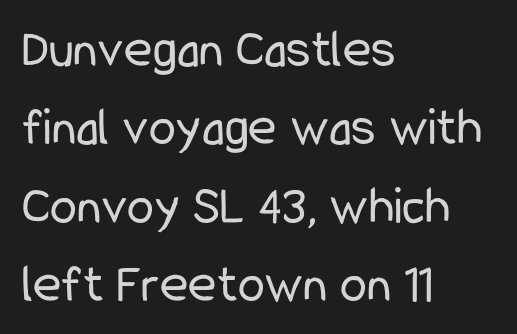
Q: Is the text bold? A: No.
Q: Is the text italic (slanted)? A: No, it is upright.
Q: Is the typeface a serif or a sans-serif typeface? A: Sans-serif.
Q: Is the text underlined? A: No.
Q: How is the paragraph aligned? A: Left-aligned.
Q: Is the spacing between letters normal or unusually wide? A: Normal.
Q: Is the spacing between lines tight, normal or loose? A: Normal.
Q: Width (condensed, normal, or wide)? A: Condensed.
Q: Stroke contrast? A: Low.
Q: x-height? A: Medium.
Q: Monospaced? A: No.
